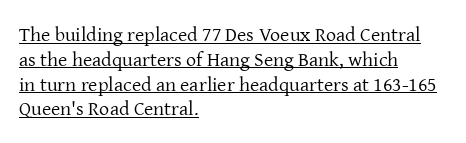
The image shows 20 px text type, upright; set left-aligned, line spacing 1.24x, normal letter spacing, underlined.
